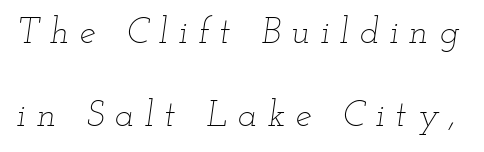
Underlining? Definitely not there. The letters are spread apart with noticeably loose tracking. Vertical stems look standard width or narrower in stroke. Line spacing here is loose. Yep, that's italic — everything's leaning.
